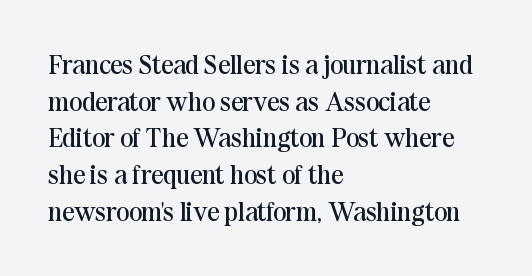
{"italic": "no", "bold": "no", "underline": "no", "align": "left", "line_spacing": "normal", "line_spacing_ratio": 1.36, "letter_spacing": "normal", "letter_spacing_em": 0.0, "glyph_px": 27}
